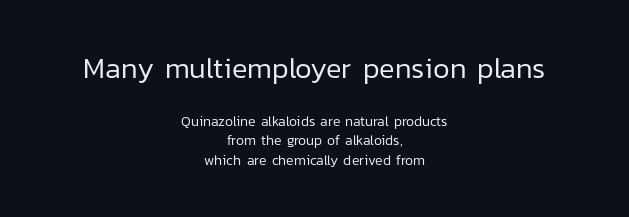
{"serif": "no", "italic": "no", "bold": "no", "weight": "regular", "width": "normal", "stroke_contrast": "low", "x_height": "medium", "monospaced": "no", "underline": "no", "align": "center", "line_spacing": "normal", "line_spacing_ratio": 1.4, "letter_spacing": "normal", "letter_spacing_em": 0.0, "larger_block": "first", "size_ratio": 2.07, "glyph_px": 29}
